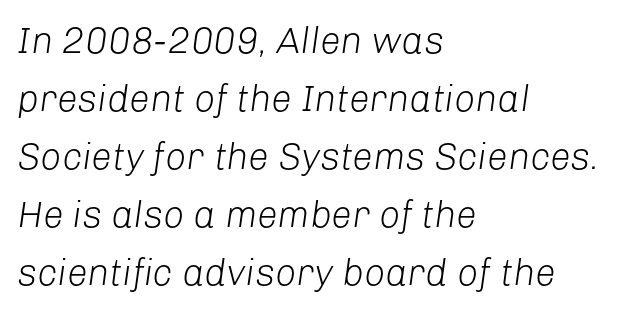
The image shows 37 px light type, italic (leaning right); set left-aligned, normal line spacing (1.57x), normal letter spacing, not underlined; low stroke contrast and a medium x-height.
